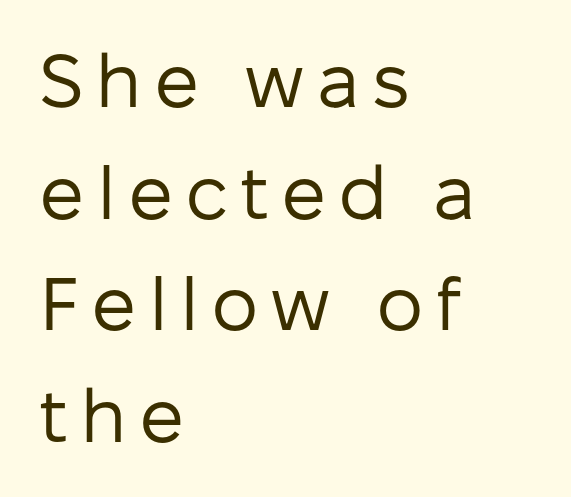
Q: Is the text bold? A: No.
Q: Is the text italic (slanted)? A: No, it is upright.
Q: Is the typeface a serif or a sans-serif typeface? A: Sans-serif.
Q: Is the text underlined? A: No.
Q: How is the paragraph aligned? A: Left-aligned.
Q: Is the spacing between lines tight, normal or loose? A: Normal.
Q: Width (condensed, normal, or wide)? A: Normal.
Q: Stroke contrast? A: Low.
Q: x-height? A: Medium.
Q: Monospaced? A: No.
